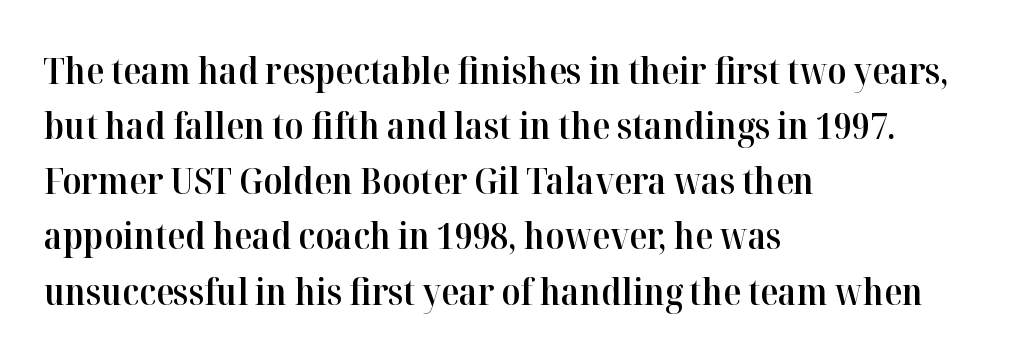
Q: Is the text bold? A: Semi-bold.
Q: Is the text italic (slanted)? A: No, it is upright.
Q: Is the typeface a serif or a sans-serif typeface? A: Serif.
Q: Is the text underlined? A: No.
Q: How is the paragraph aligned? A: Left-aligned.
Q: Is the spacing between letters normal or unusually wide? A: Normal.
Q: Is the spacing between lines tight, normal or loose? A: Normal.
Q: Width (condensed, normal, or wide)? A: Normal.
Q: Stroke contrast? A: High.
Q: x-height? A: Medium.
Q: Monospaced? A: No.
